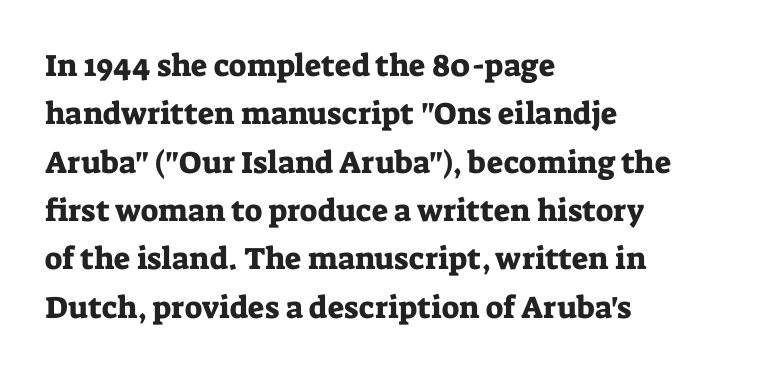
Q: Is the text italic (slanted)? A: No, it is upright.
Q: Is the typeface a serif or a sans-serif typeface? A: Serif.
Q: Is the text underlined? A: No.
Q: How is the paragraph aligned? A: Left-aligned.
Q: Is the spacing between letters normal or unusually wide? A: Normal.
Q: Is the spacing between lines tight, normal or loose? A: Normal.
Q: Width (condensed, normal, or wide)? A: Normal.
Q: Stroke contrast? A: Low.
Q: x-height? A: Medium.
Q: Monospaced? A: No.
